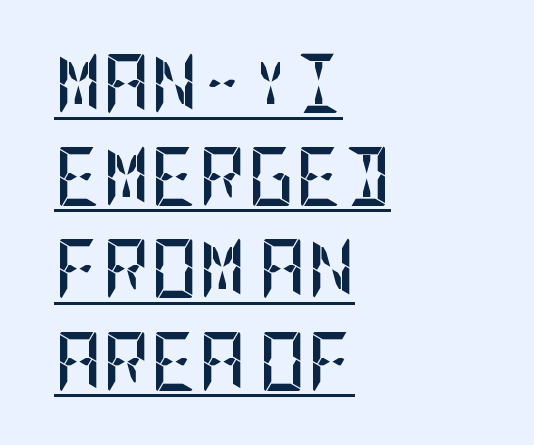
{"serif": "no", "italic": "no", "bold": "yes", "weight": "semibold", "width": "condensed", "stroke_contrast": "low", "x_height": "large", "underline": "yes", "align": "left", "line_spacing": "normal", "line_spacing_ratio": 1.57, "letter_spacing": "normal", "letter_spacing_em": 0.0, "glyph_px": 59}
